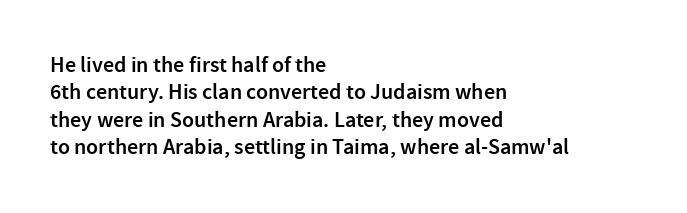
Horizontal bands of white between lines are of average thickness. The rendering keeps characters at their native spacing. The rendering anchors every line to the left-hand side. The type sits square on the baseline with zero lean.
